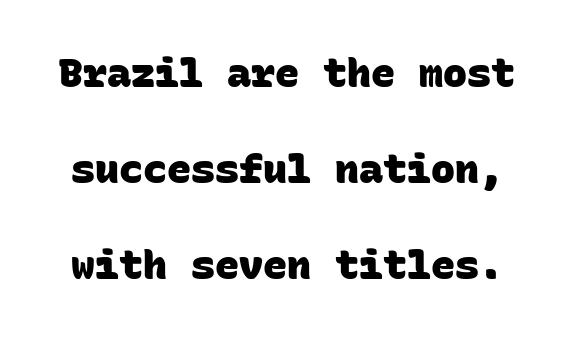
Q: Is the text bold? A: Yes.
Q: Is the typeface a serif or a sans-serif typeface? A: Sans-serif.
Q: Is the text underlined? A: No.
Q: Is the spacing between letters normal or unusually wide? A: Normal.
Q: Is the spacing between lines tight, normal or loose? A: Loose.
Q: Width (condensed, normal, or wide)? A: Normal.
Q: Stroke contrast? A: Low.
Q: x-height? A: Large.
Q: Monospaced? A: Yes.
